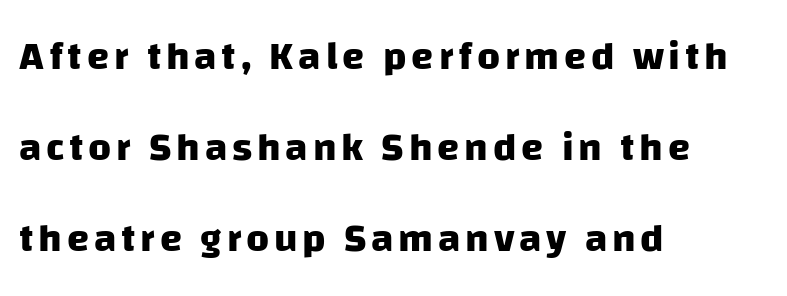
The image shows 40 px heavy sans-serif type; set left-aligned, loose line spacing (2.28x), not underlined; low stroke contrast and a large x-height.
